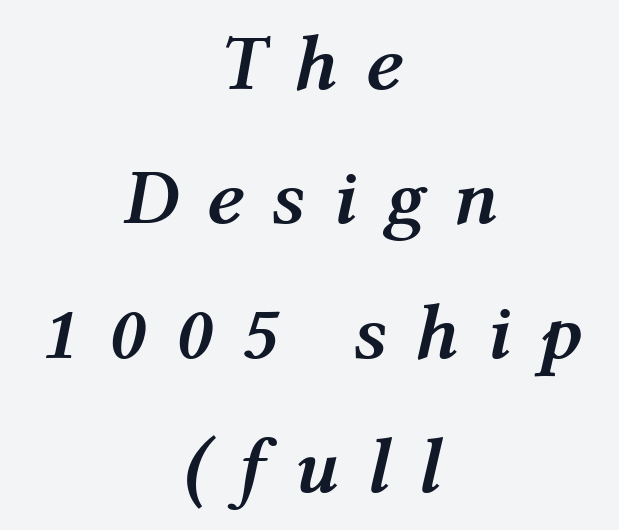
Q: Is the text bold? A: Yes.
Q: Is the text italic (slanted)? A: Yes, it leans right by about 12 degrees.
Q: Is the text underlined? A: No.
Q: How is the paragraph aligned? A: Centered.
Q: Is the spacing between letters normal or unusually wide? A: Unusually wide.
Q: Is the spacing between lines tight, normal or loose? A: Normal.
Q: Width (condensed, normal, or wide)? A: Normal.
Q: Stroke contrast? A: Medium.
Q: x-height? A: Medium.
Q: Monospaced? A: No.
